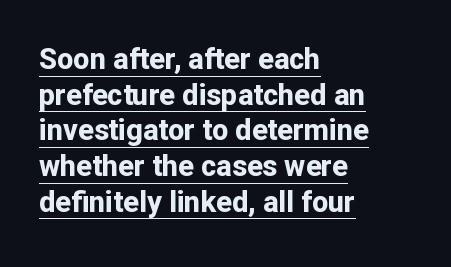
{"serif": "no", "italic": "no", "bold": "yes", "weight": "bold", "width": "normal", "stroke_contrast": "low", "x_height": "medium", "monospaced": "no", "underline": "yes", "align": "left", "line_spacing_ratio": 1.23, "letter_spacing": "normal", "letter_spacing_em": 0.0, "glyph_px": 29}
